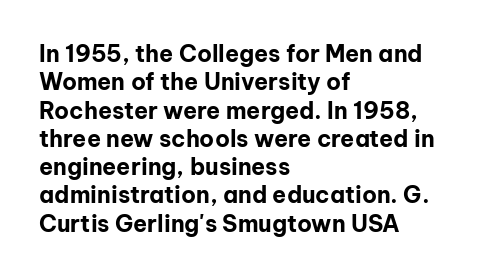
The image shows 23 px bold type, upright; set left-aligned, line spacing 1.23x, normal letter spacing, not underlined.
